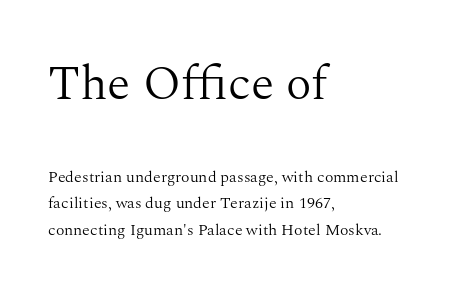
Q: Is the text bold? A: No.
Q: Is the text italic (slanted)? A: No, it is upright.
Q: Is the typeface a serif or a sans-serif typeface? A: Serif.
Q: Is the text underlined? A: No.
Q: How is the paragraph aligned? A: Left-aligned.
Q: Is the spacing between letters normal or unusually wide? A: Normal.
Q: Is the spacing between lines tight, normal or loose? A: Normal.
Q: Which block of text is set in a larger size, the first (top) or the second (bottom)? A: The first (top) one.
Q: Width (condensed, normal, or wide)? A: Normal.
Q: Stroke contrast? A: Medium.
Q: x-height? A: Medium.
Q: Monospaced? A: No.
